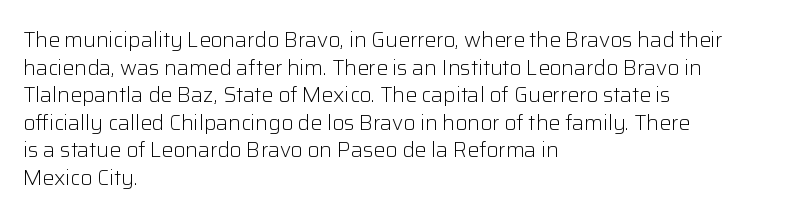
Q: Is the text bold? A: No.
Q: Is the text italic (slanted)? A: No, it is upright.
Q: Is the text underlined? A: No.
Q: How is the paragraph aligned? A: Left-aligned.
Q: Is the spacing between letters normal or unusually wide? A: Normal.
Q: Is the spacing between lines tight, normal or loose? A: Normal.
